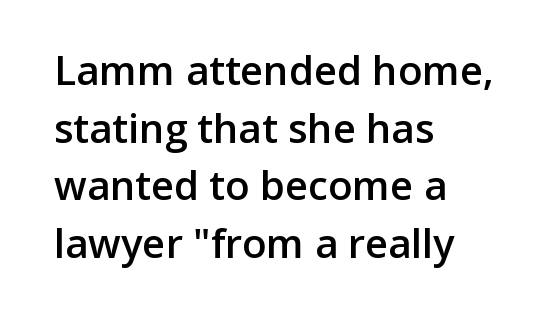
Notice how the passage keeps a crisp vertical edge on the left only. Line spacing here is normal. Standard letterfit; no display-style spreading of the glyphs. Italic: no, the glyphs are upright roman. The typesetting leans somewhat heavy: a semibold.
